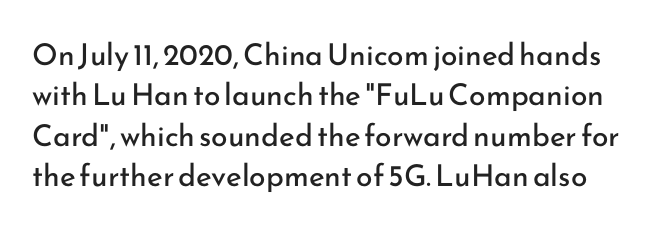
{"serif": "no", "italic": "no", "bold": "no", "weight": "regular", "width": "normal", "stroke_contrast": "low", "x_height": "small", "monospaced": "no", "underline": "no", "line_spacing": "normal", "line_spacing_ratio": 1.35, "letter_spacing": "normal", "letter_spacing_em": 0.0, "glyph_px": 30}
